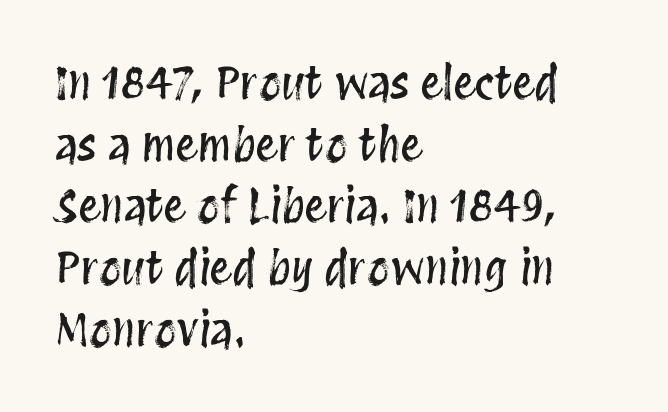
Q: Is the text italic (slanted)? A: No, it is upright.
Q: Is the text underlined? A: No.
Q: How is the paragraph aligned? A: Left-aligned.
Q: Is the spacing between letters normal or unusually wide? A: Normal.
Q: Is the spacing between lines tight, normal or loose? A: Normal.
Q: Width (condensed, normal, or wide)? A: Condensed.
Q: Stroke contrast? A: Medium.
Q: x-height? A: Large.
Q: Monospaced? A: No.
